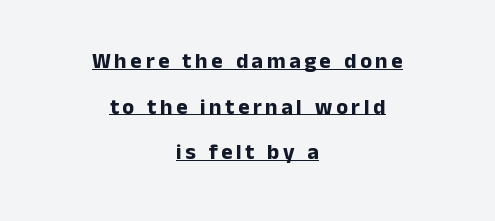
Q: Is the text bold? A: Yes.
Q: Is the text italic (slanted)? A: No, it is upright.
Q: Is the text underlined? A: Yes.
Q: How is the paragraph aligned? A: Centered.
Q: Is the spacing between lines tight, normal or loose? A: Loose.
